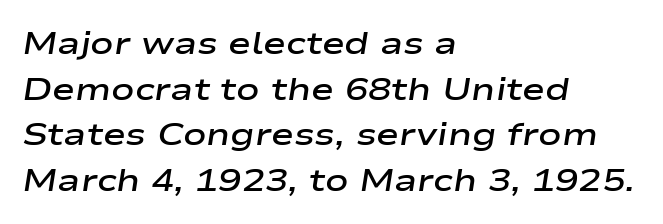
The image shows 31 px semibold, wide type, italic (leaning right); set left-aligned, normal line spacing (1.47x), normal letter spacing, not underlined; low stroke contrast and a medium x-height.
